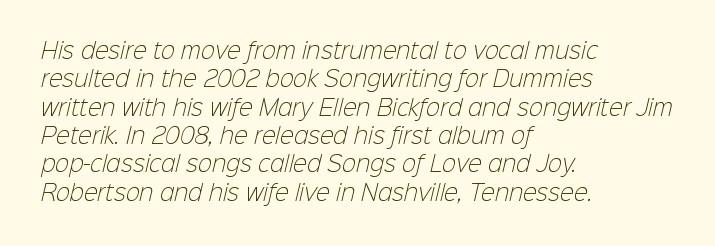
{"bold": "no", "underline": "no", "align": "left", "line_spacing": "normal", "line_spacing_ratio": 1.35, "letter_spacing": "normal", "letter_spacing_em": 0.0, "glyph_px": 21}
